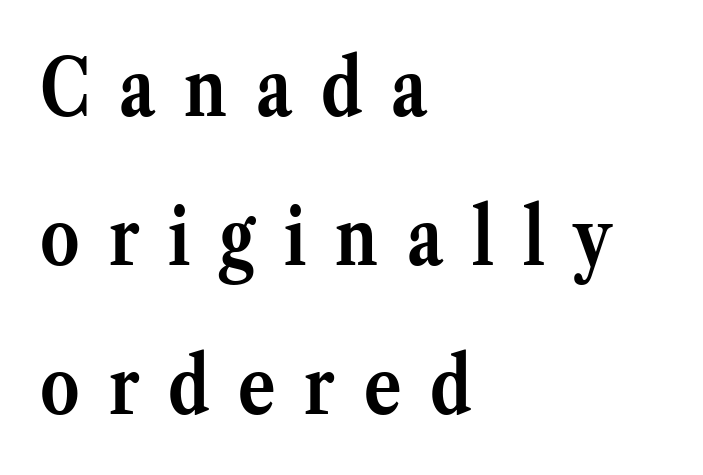
This sample is left-justified, so line endings fall wherever the words run out. Yep, those are serifs on the letters. Underline: absent. Ascenders rise straight up at ninety degrees.
